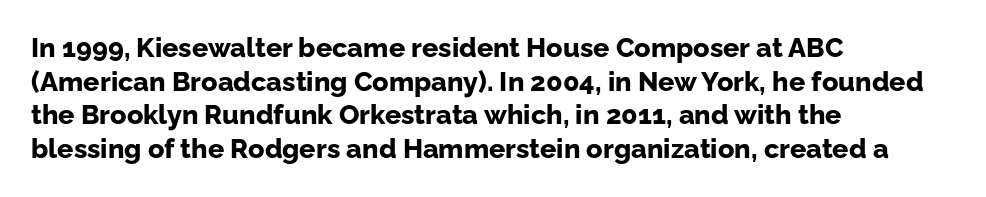
The image shows 27 px bold type, upright; set left-aligned, normal line spacing (1.25x), normal letter spacing, not underlined.
